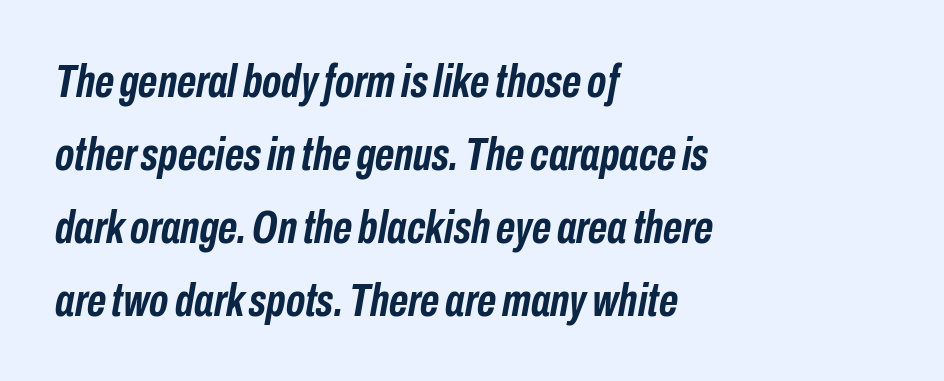
{"italic": "yes", "lean": "right", "slant_degrees": 10, "bold": "yes", "weight": "semibold", "width": "condensed", "stroke_contrast": "low", "x_height": "medium", "monospaced": "no", "underline": "no", "align": "left", "line_spacing": "normal", "line_spacing_ratio": 1.55, "letter_spacing": "normal", "letter_spacing_em": 0.0, "glyph_px": 47}
